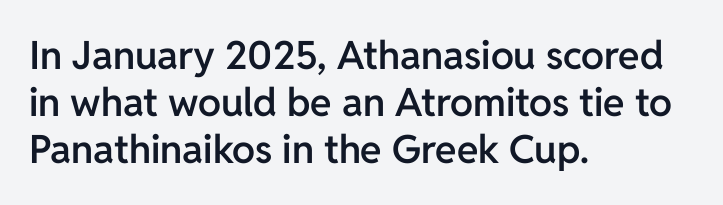
{"serif": "no", "italic": "no", "bold": "semi", "weight": "semibold", "width": "normal", "stroke_contrast": "low", "x_height": "medium", "monospaced": "no", "underline": "no", "align": "left", "line_spacing_ratio": 1.21, "letter_spacing": "normal", "letter_spacing_em": 0.0, "glyph_px": 39}
